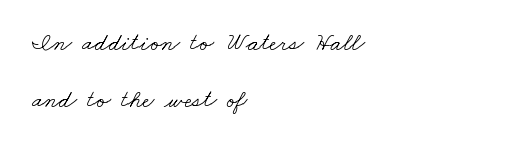
{"bold": "no", "underline": "no", "align": "left", "line_spacing": "loose", "line_spacing_ratio": 2.3, "letter_spacing": "normal", "letter_spacing_em": 0.0, "glyph_px": 25}
